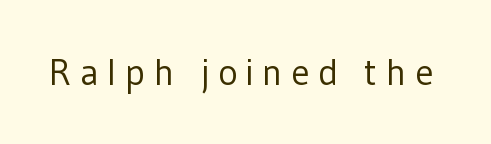
Q: Is the text bold? A: No.
Q: Is the text italic (slanted)? A: No, it is upright.
Q: Is the typeface a serif or a sans-serif typeface? A: Sans-serif.
Q: Is the text underlined? A: No.
Q: Is the spacing between letters normal or unusually wide? A: Unusually wide.
Q: Width (condensed, normal, or wide)? A: Normal.
Q: Stroke contrast? A: Low.
Q: x-height? A: Medium.
Q: Monospaced? A: No.
